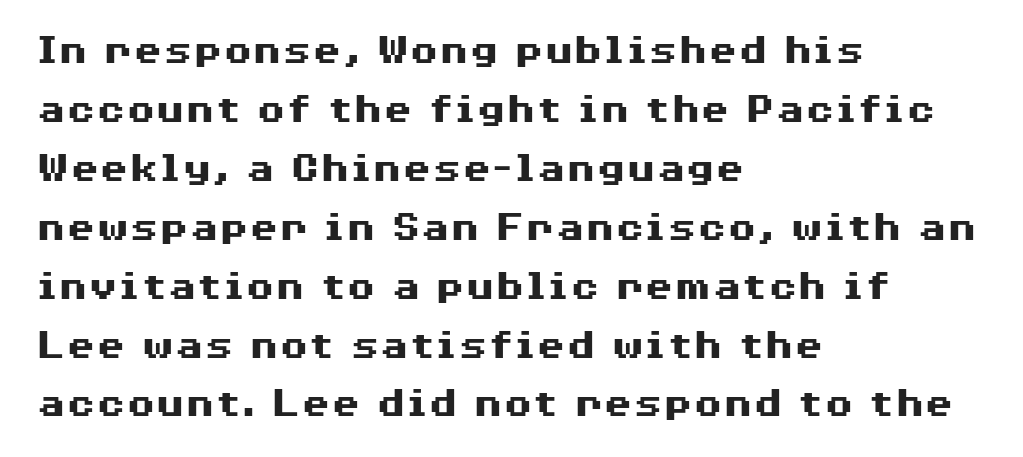
{"serif": "no", "italic": "no", "bold": "yes", "weight": "heavy", "width": "wide", "stroke_contrast": "medium", "x_height": "medium", "monospaced": "no", "underline": "no", "align": "left", "line_spacing": "normal", "line_spacing_ratio": 1.37, "letter_spacing": "normal", "letter_spacing_em": 0.0, "glyph_px": 43}
